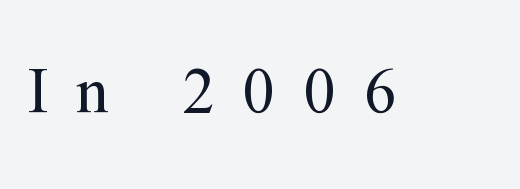
The image shows 64 px regular-weight serif type, upright; set unusually wide letter spacing (+0.44 em), not underlined; medium stroke contrast and a medium x-height.
